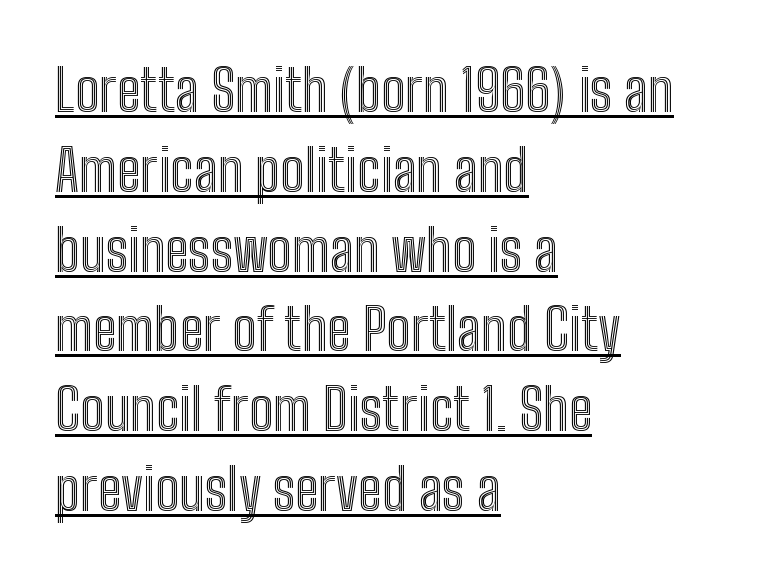
The image shows 57 px condensed type, upright; set left-aligned, normal line spacing (1.4x), normal letter spacing, underlined; a medium x-height.
